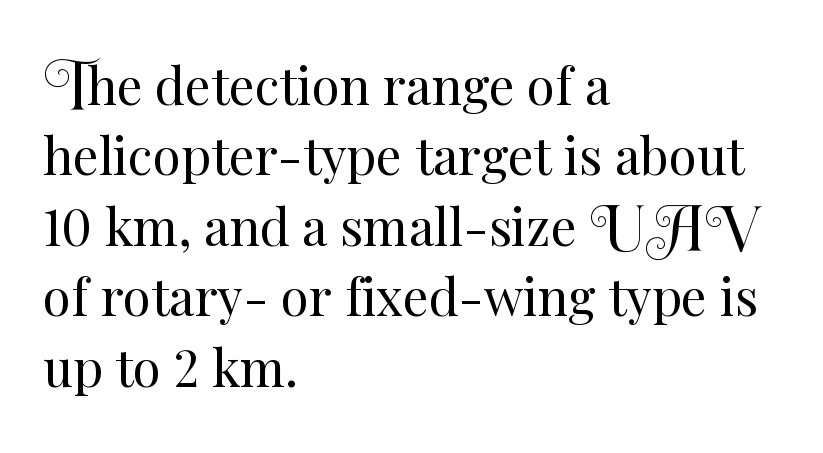
Q: Is the text bold? A: No.
Q: Is the text italic (slanted)? A: No, it is upright.
Q: Is the text underlined? A: No.
Q: How is the paragraph aligned? A: Left-aligned.
Q: Is the spacing between letters normal or unusually wide? A: Normal.
Q: Is the spacing between lines tight, normal or loose? A: Normal.
Q: Width (condensed, normal, or wide)? A: Normal.
Q: Stroke contrast? A: Medium.
Q: x-height? A: Small.
Q: Monospaced? A: No.
